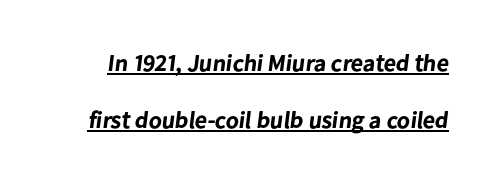
The image shows 24 px bold type; set loose line spacing (2.36x), normal letter spacing, underlined.
